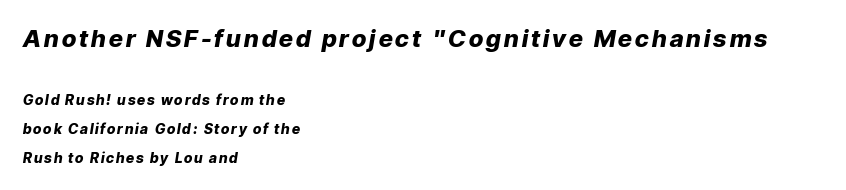
The image shows 24 px bold type, italic (leaning right); set left-aligned, loose line spacing (2.05x), not underlined; the first (top) block is 1.71x larger.
